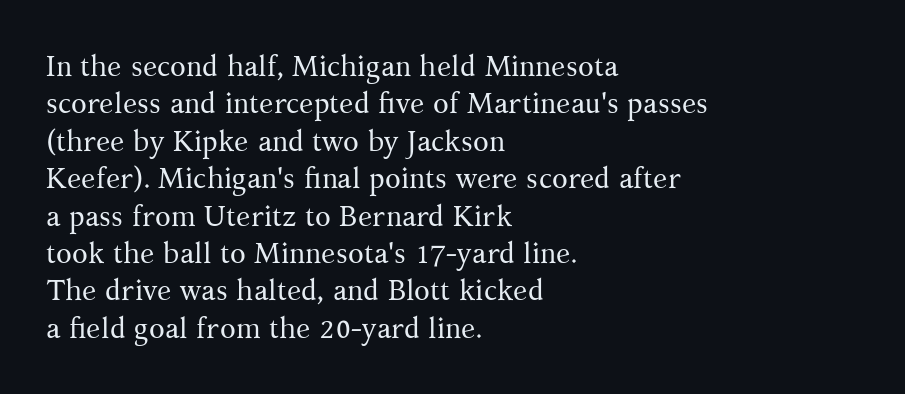
The rag falls on the right side of this text block. Successive baselines arrive at the customary interval. A typesetter would call this proportional, since set widths differ per character. No extra tracking has been applied to these lines. Underline: absent. This sample uses an upright cut, with every glyph sitting square on the baseline.
